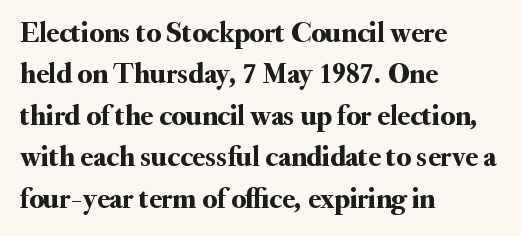
Only glyphs here, with clear space below each row. Each letter keeps its own natural width here, so spacing adapts to shape. These lines are set flush left with a ragged right edge. In terms of letterspacing, this is plain default setting. These lines sit exactly where default settings would place them. No italicization has been applied; the sample stays upright.
